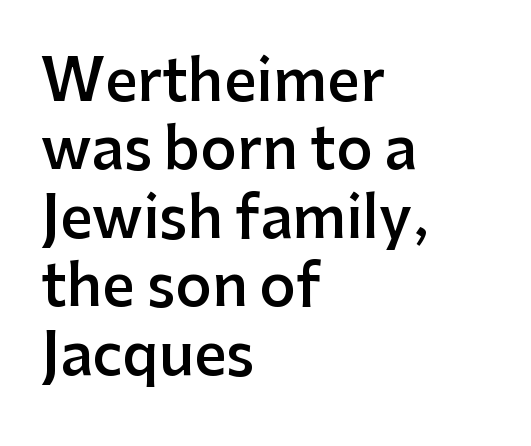
{"serif": "no", "italic": "no", "bold": "semi", "weight": "semibold", "width": "normal", "stroke_contrast": "low", "x_height": "medium", "monospaced": "no", "underline": "no", "align": "left", "line_spacing_ratio": 1.2, "letter_spacing": "normal", "letter_spacing_em": 0.0, "glyph_px": 57}
